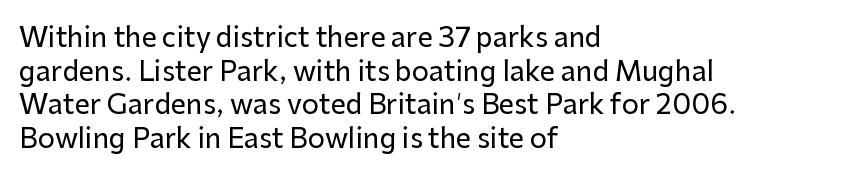
{"italic": "no", "underline": "no", "align": "left", "line_spacing": "normal", "line_spacing_ratio": 1.25, "letter_spacing": "normal", "letter_spacing_em": 0.0, "glyph_px": 27}
